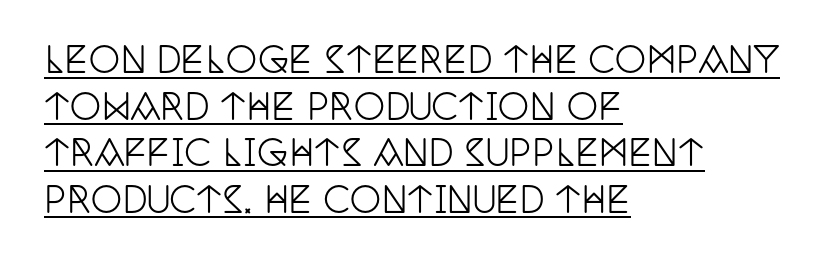
Q: Is the text italic (slanted)? A: No, it is upright.
Q: Is the typeface a serif or a sans-serif typeface? A: Serif.
Q: Is the text underlined? A: Yes.
Q: How is the paragraph aligned? A: Left-aligned.
Q: Is the spacing between letters normal or unusually wide? A: Normal.
Q: Is the spacing between lines tight, normal or loose? A: Normal.
Q: Width (condensed, normal, or wide)? A: Condensed.
Q: Stroke contrast? A: Low.
Q: x-height? A: Large.
Q: Monospaced? A: No.
